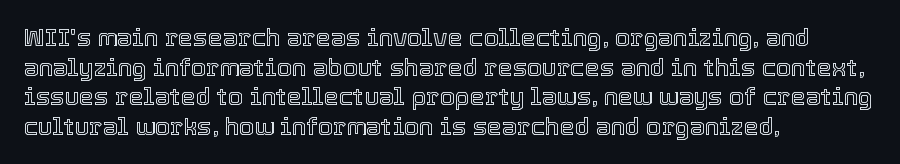
The rag falls on the right side of this text block. This sample uses an upright cut, with every glyph sitting square on the baseline. This sample uses plain, unmodified letter spacing. The strip under each line holds only bare page.
